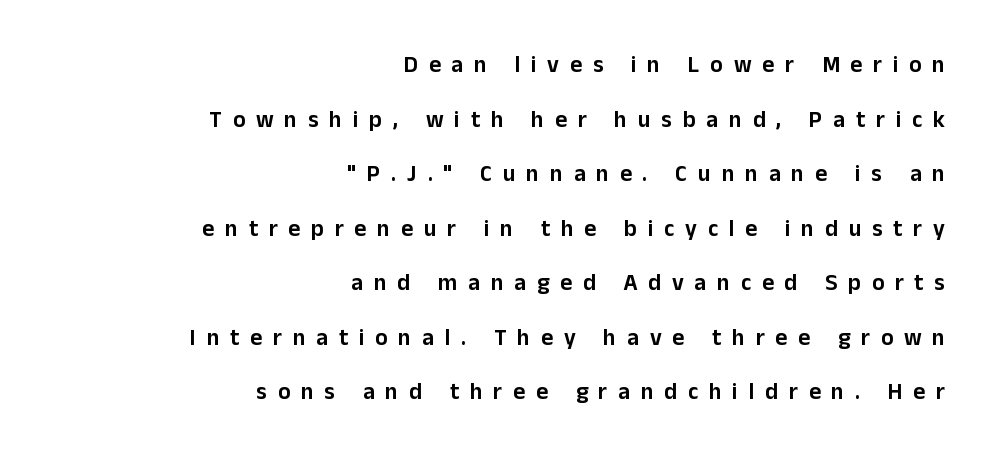
Check under the words: just untouched page. The typesetter chose a ragged-left arrangement here. Letter spacing: wide. Is there much room between lines? Yes — plenty of vertical air separates them. The lettering stays uniformly vertical, giving the passage a roman look.
